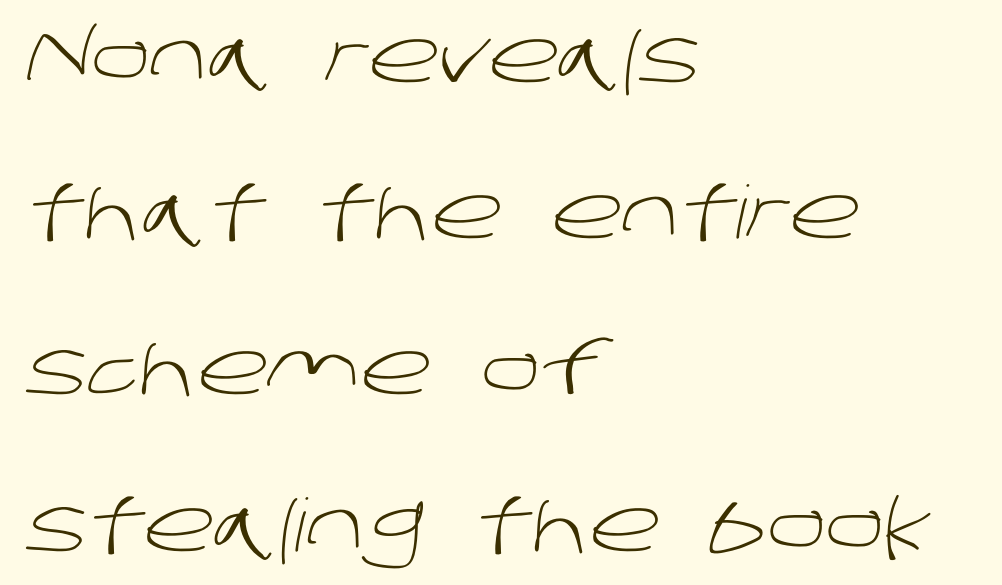
{"serif": "no", "bold": "no", "weight": "light", "width": "normal", "stroke_contrast": "low", "x_height": "large", "monospaced": "no", "underline": "no", "align": "left", "line_spacing": "loose", "line_spacing_ratio": 2.14, "letter_spacing": "normal", "letter_spacing_em": 0.0, "glyph_px": 73}
